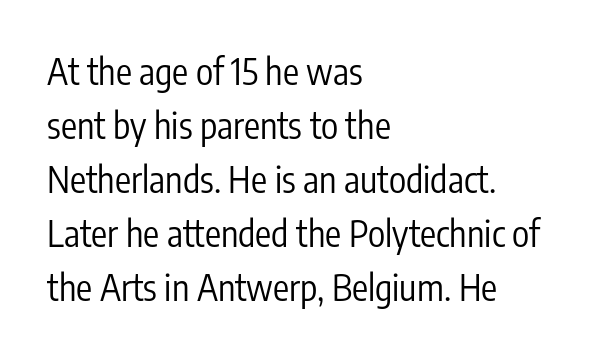
{"serif": "no", "italic": "no", "bold": "no", "weight": "regular", "width": "condensed", "stroke_contrast": "low", "x_height": "medium", "monospaced": "no", "underline": "no", "align": "left", "line_spacing": "normal", "line_spacing_ratio": 1.5, "letter_spacing": "normal", "letter_spacing_em": 0.0, "glyph_px": 36}
